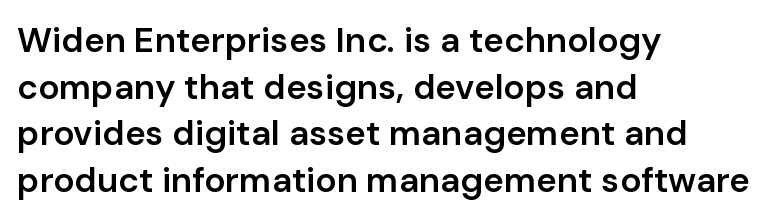
{"serif": "no", "italic": "no", "bold": "semi", "weight": "semibold", "width": "normal", "stroke_contrast": "low", "x_height": "medium", "monospaced": "no", "underline": "no", "align": "left", "line_spacing": "normal", "line_spacing_ratio": 1.33, "letter_spacing": "normal", "letter_spacing_em": 0.0, "glyph_px": 35}
